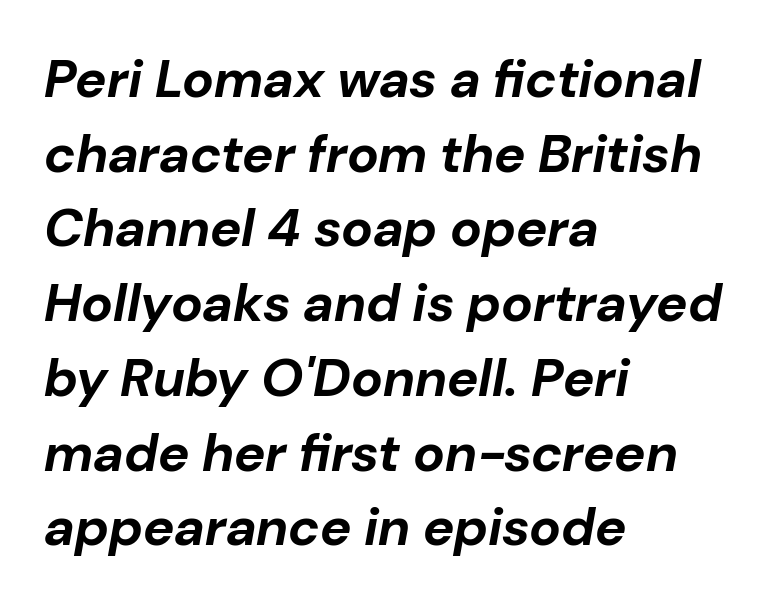
Q: Is the text bold? A: Yes.
Q: Is the text italic (slanted)? A: Yes, it leans right by about 10 degrees.
Q: Is the text underlined? A: No.
Q: How is the paragraph aligned? A: Left-aligned.
Q: Is the spacing between letters normal or unusually wide? A: Normal.
Q: Is the spacing between lines tight, normal or loose? A: Normal.
Q: Width (condensed, normal, or wide)? A: Normal.
Q: Stroke contrast? A: Low.
Q: x-height? A: Medium.
Q: Monospaced? A: No.
